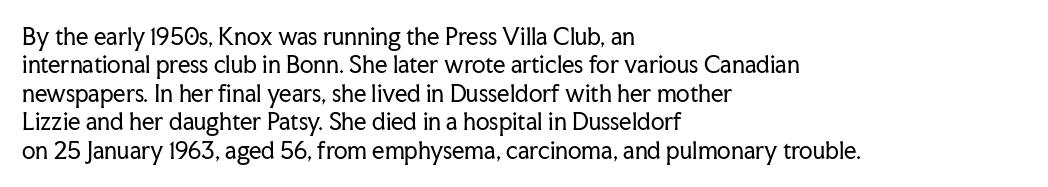
Rule under the text: the space is simply empty. Honestly, the letter spacing is just normal — you wouldn't notice it. The font's upright variant was chosen for this text. The strokes are not fattened; the text isn't bold. Layout note: lines flush left. The designer left line spacing at the default.
